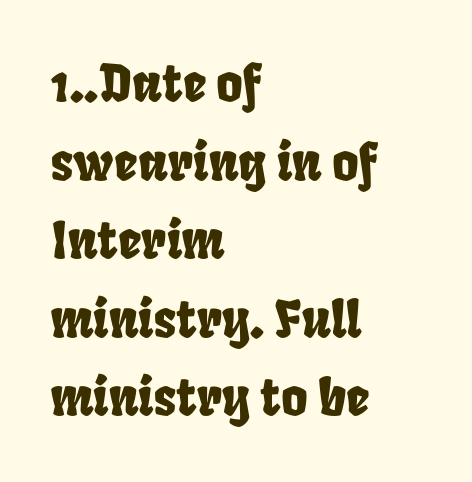
The image shows 51 px condensed type; set left-aligned, normal line spacing (1.54x), normal letter spacing, not underlined; low stroke contrast and a large x-height.
